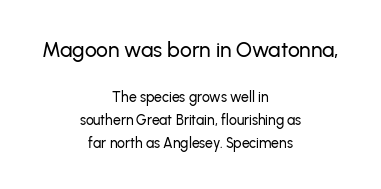
Visually, the top section dominates because its glyphs are scaled up. The passage is arranged like a title page — every line centered. Words appear dense and cohesive because spacing is normal. The type sits square on the baseline with zero lean. One glance says typical: line gaps are just what's usual.
